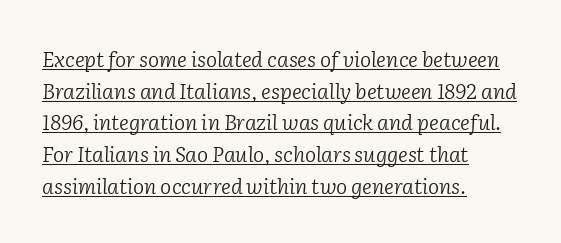
The image shows 21 px text type, italic (leaning right); set left-aligned, normal line spacing (1.51x), normal letter spacing, underlined.
